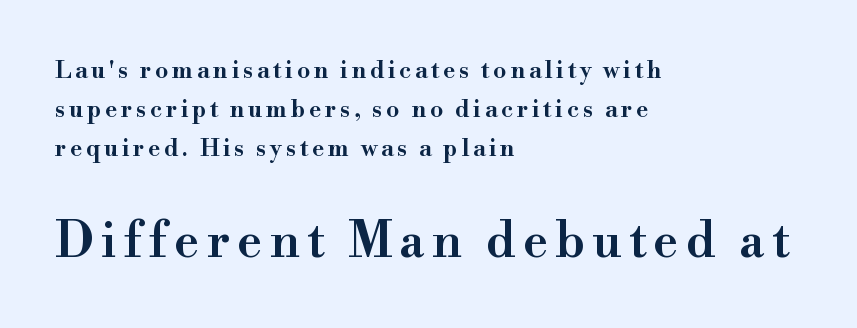
This sample has the flowing, uneven cadence of proportional lettering. This block has exactly the height ordinary leading produces. The rendering shows small feet on the letterforms — a serif design. The lines in this sample share a left origin and differ only in where they stop. Posture: upright roman.
